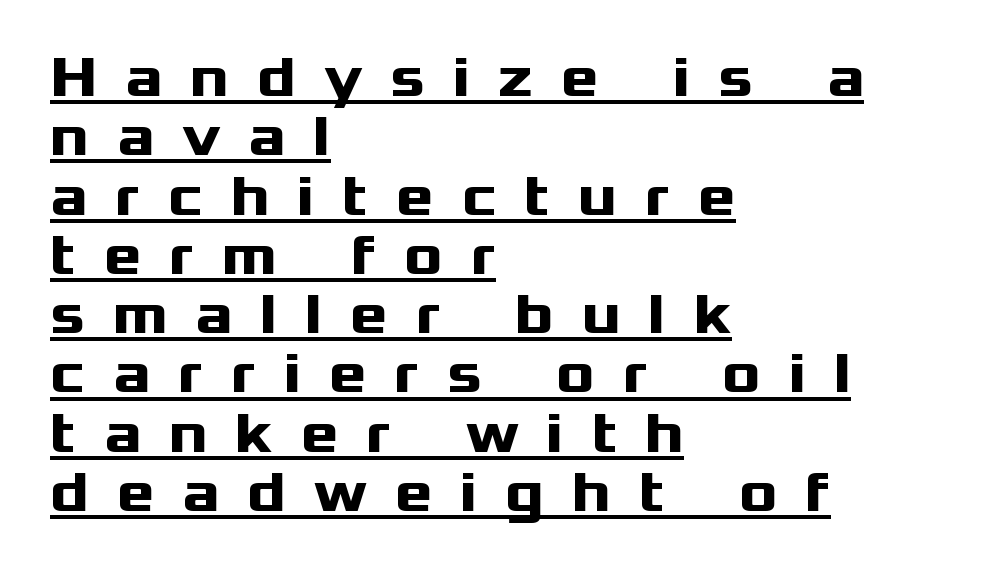
{"serif": "no", "italic": "no", "bold": "yes", "weight": "heavy", "width": "wide", "stroke_contrast": "medium", "x_height": "medium", "monospaced": "no", "underline": "yes", "align": "left", "line_spacing": "tight", "line_spacing_ratio": 1.04, "letter_spacing": "wide", "letter_spacing_em": 0.49, "glyph_px": 57}
